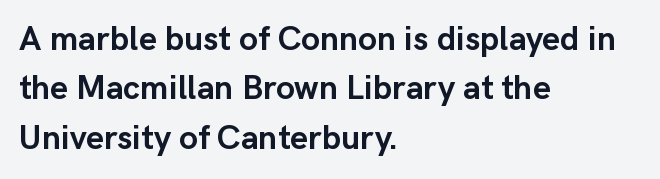
{"serif": "no", "italic": "no", "bold": "yes", "weight": "semibold", "width": "normal", "stroke_contrast": "low", "x_height": "medium", "monospaced": "no", "underline": "no", "align": "left", "line_spacing": "normal", "line_spacing_ratio": 1.45, "letter_spacing": "normal", "letter_spacing_em": 0.0, "glyph_px": 34}
